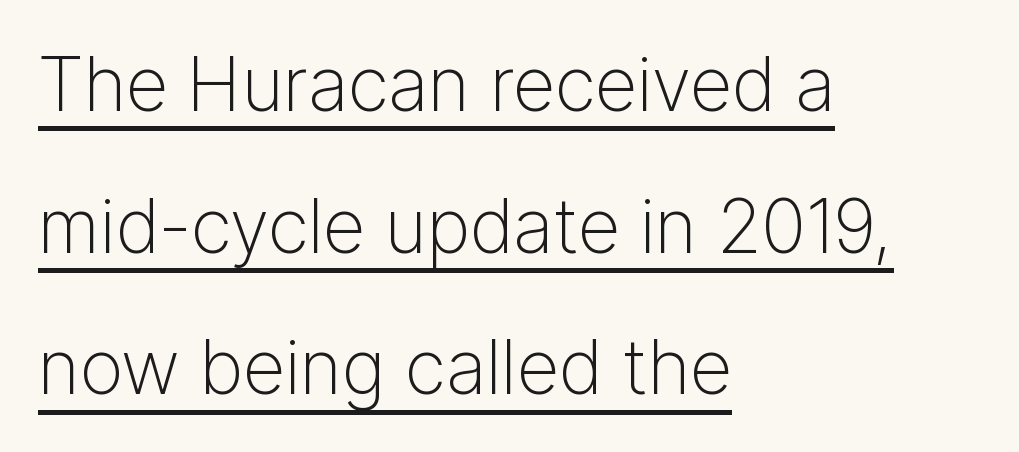
{"serif": "no", "italic": "no", "bold": "no", "weight": "light", "width": "normal", "stroke_contrast": "low", "x_height": "medium", "monospaced": "no", "underline": "yes", "align": "left", "line_spacing_ratio": 1.89, "letter_spacing": "normal", "letter_spacing_em": 0.0, "glyph_px": 75}
